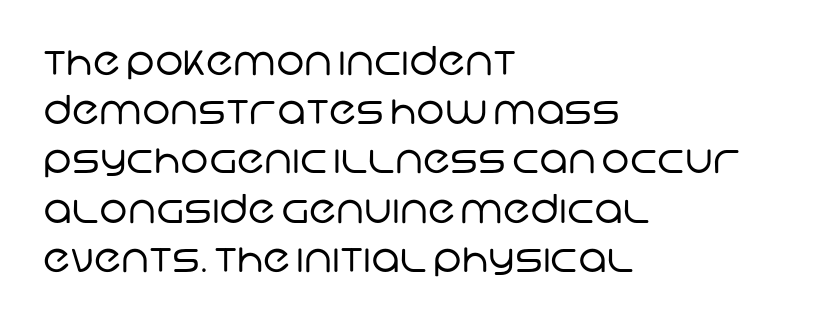
{"serif": "no", "bold": "no", "weight": "regular", "width": "normal", "stroke_contrast": "low", "x_height": "large", "monospaced": "no", "underline": "no", "align": "left", "line_spacing_ratio": 1.23, "letter_spacing": "normal", "letter_spacing_em": 0.0, "glyph_px": 40}
